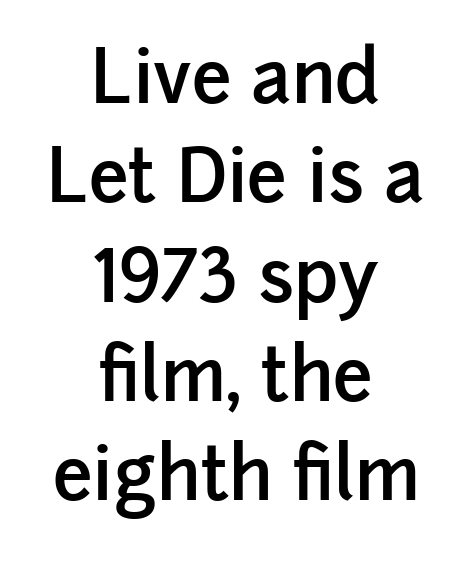
The image shows 72 px semibold sans-serif type, upright; set centered, normal line spacing (1.38x), normal letter spacing, not underlined; low stroke contrast and a medium x-height.
